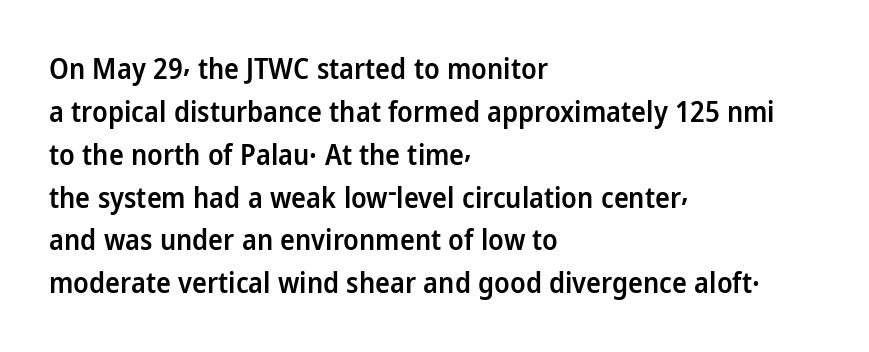
Q: Is the text bold? A: Semi-bold.
Q: Is the text italic (slanted)? A: No, it is upright.
Q: Is the typeface a serif or a sans-serif typeface? A: Sans-serif.
Q: Is the text underlined? A: No.
Q: How is the paragraph aligned? A: Left-aligned.
Q: Is the spacing between letters normal or unusually wide? A: Normal.
Q: Is the spacing between lines tight, normal or loose? A: Normal.
Q: Width (condensed, normal, or wide)? A: Normal.
Q: Stroke contrast? A: Low.
Q: x-height? A: Medium.
Q: Monospaced? A: No.
